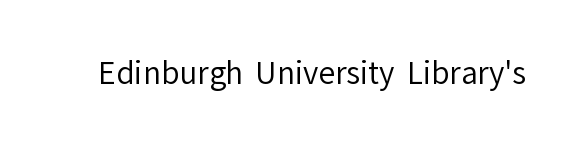
{"serif": "no", "italic": "no", "bold": "no", "weight": "regular", "width": "normal", "stroke_contrast": "low", "x_height": "medium", "monospaced": "no", "underline": "no", "letter_spacing": "normal", "letter_spacing_em": 0.0, "glyph_px": 30}
